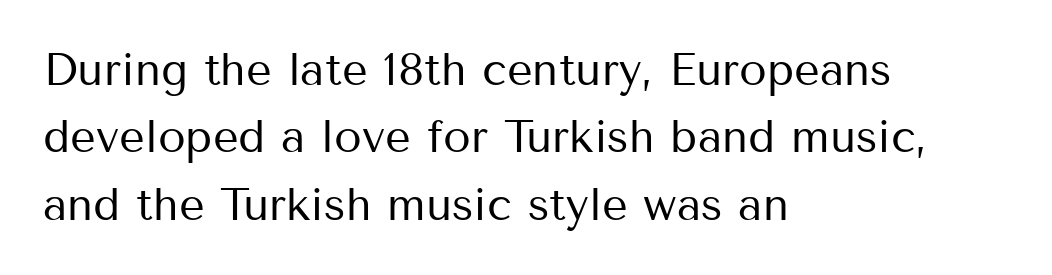
The image shows 45 px regular-weight sans-serif type, upright; set left-aligned, normal line spacing (1.5x), normal letter spacing, not underlined; medium stroke contrast and a medium x-height.
